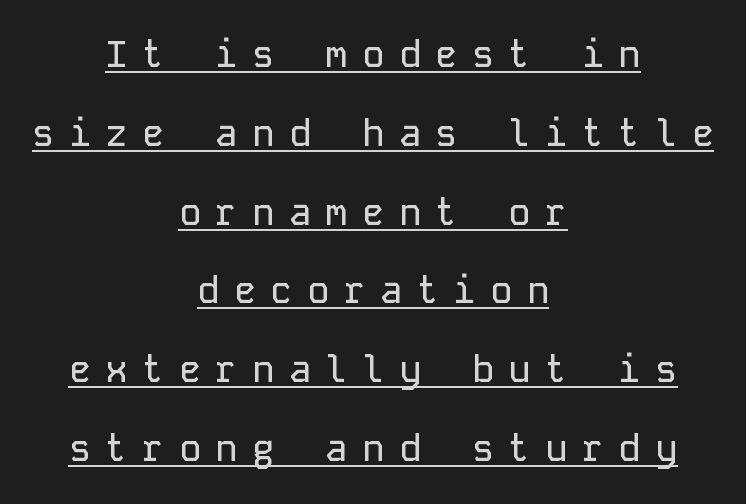
Q: Is the text italic (slanted)? A: No, it is upright.
Q: Is the typeface a serif or a sans-serif typeface? A: Sans-serif.
Q: Is the text underlined? A: Yes.
Q: How is the paragraph aligned? A: Centered.
Q: Is the spacing between letters normal or unusually wide? A: Unusually wide.
Q: Is the spacing between lines tight, normal or loose? A: Loose.
Q: Width (condensed, normal, or wide)? A: Normal.
Q: Stroke contrast? A: Low.
Q: x-height? A: Medium.
Q: Monospaced? A: Yes.
